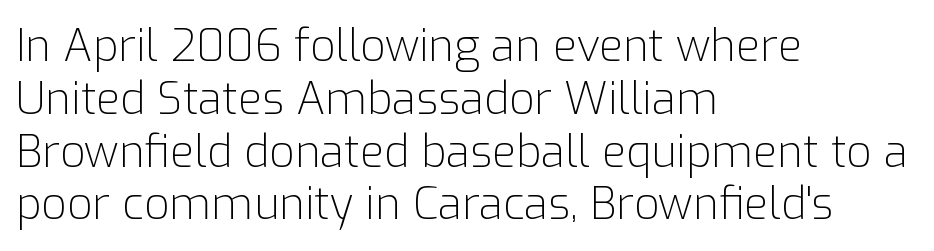
The image shows 44 px light sans-serif type, upright; set left-aligned, line spacing 1.2x, normal letter spacing, not underlined; low stroke contrast and a medium x-height.
